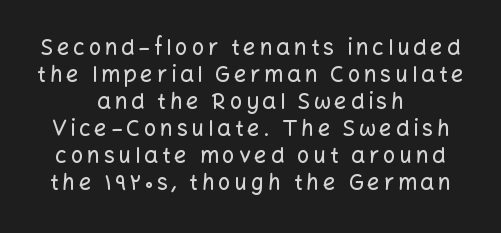
The image shows 22 px text type, upright; set centered, line spacing 1.23x, not underlined.
